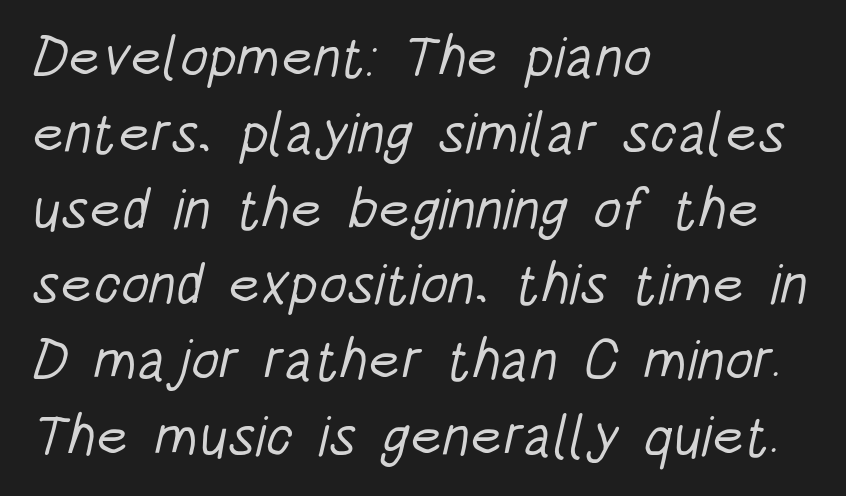
The image shows 57 px light, condensed sans-serif type; set left-aligned, normal line spacing (1.33x), normal letter spacing, not underlined; low stroke contrast and a large x-height.
